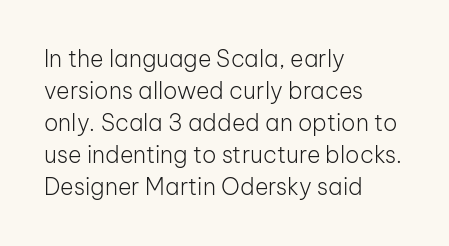
Caption: standard tracking, unaltered. Does the leading feel generous? No, just average. The lines are quadded left. Check the space under the baseline: it is left empty.
